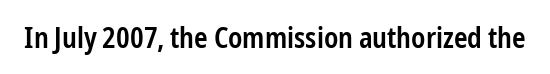
The image shows 29 px semibold, condensed sans-serif type, upright; set normal letter spacing, not underlined; low stroke contrast and a medium x-height.
